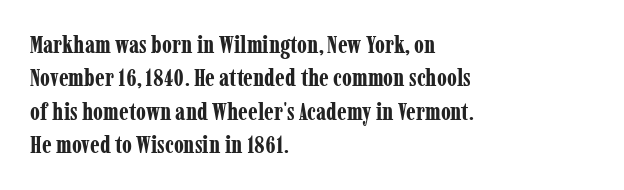
The image shows 24 px bold type, upright; set left-aligned, normal line spacing (1.39x), normal letter spacing, not underlined.
